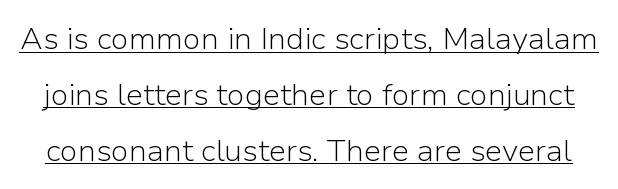
Q: Is the text bold? A: No.
Q: Is the text italic (slanted)? A: No, it is upright.
Q: Is the typeface a serif or a sans-serif typeface? A: Sans-serif.
Q: Is the text underlined? A: Yes.
Q: Is the spacing between letters normal or unusually wide? A: Normal.
Q: Width (condensed, normal, or wide)? A: Normal.
Q: Stroke contrast? A: Low.
Q: x-height? A: Medium.
Q: Monospaced? A: No.
